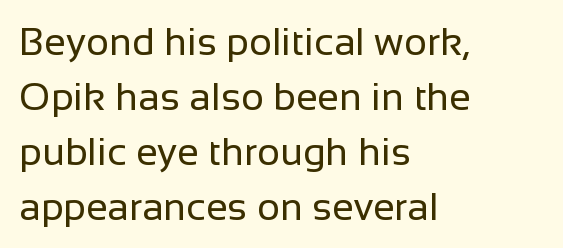
The image shows 39 px regular-weight sans-serif type, upright; set left-aligned, normal line spacing (1.41x), normal letter spacing, not underlined; low stroke contrast and a medium x-height.
